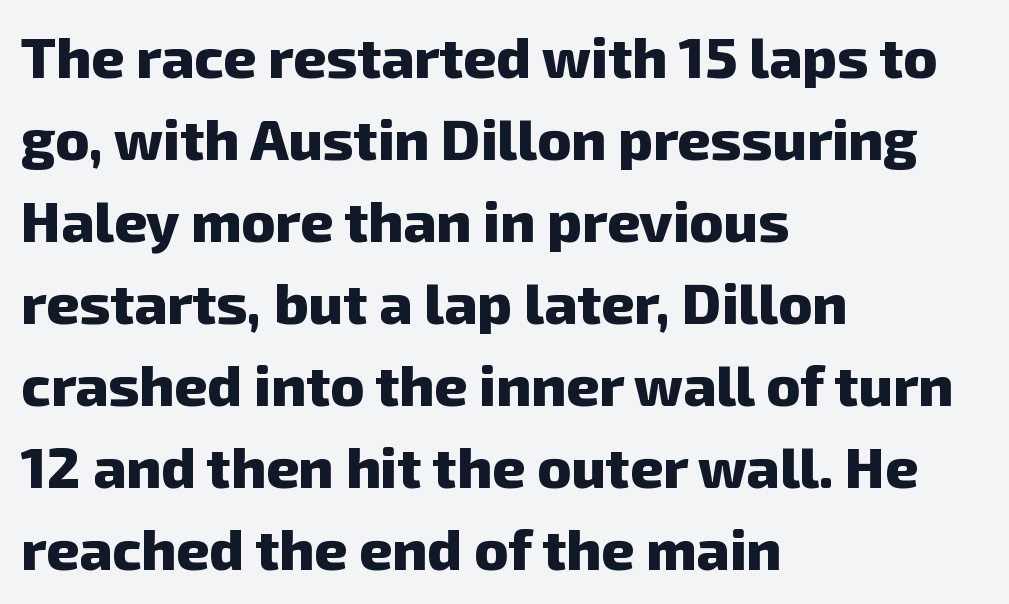
The image shows 57 px heavy sans-serif type; set left-aligned, normal line spacing (1.44x), normal letter spacing, not underlined; low stroke contrast and a medium x-height.
